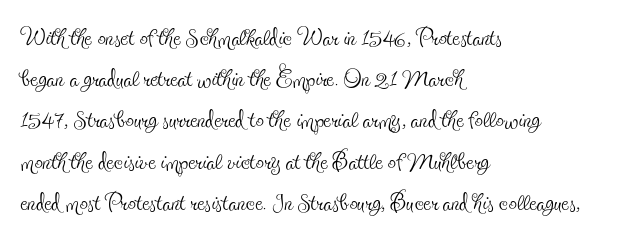
The image shows 33 px thin, condensed serif type; set left-aligned, normal line spacing (1.25x), normal letter spacing, not underlined; a small x-height.
